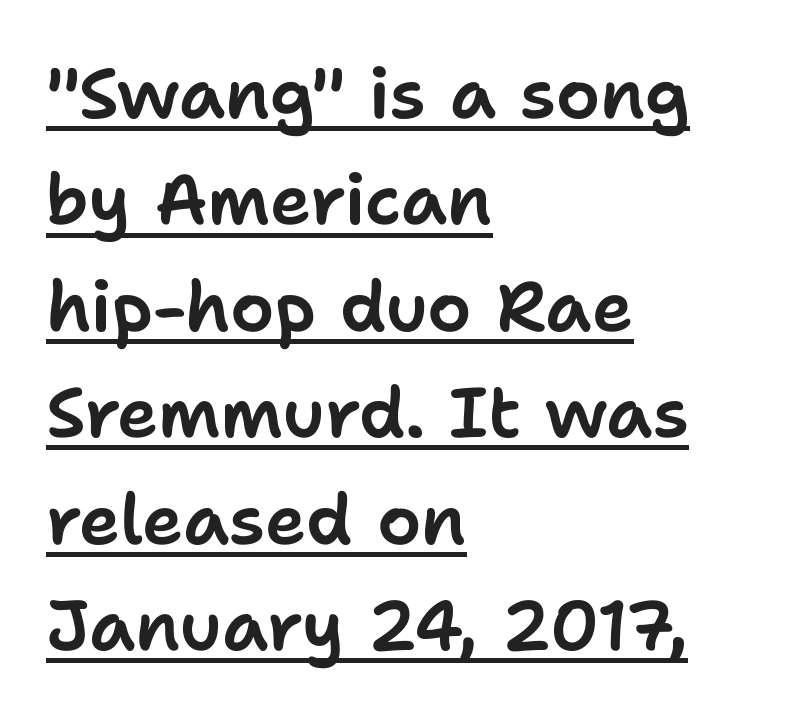
{"serif": "no", "italic": "no", "width": "normal", "stroke_contrast": "low", "x_height": "medium", "monospaced": "no", "underline": "yes", "align": "left", "line_spacing": "normal", "line_spacing_ratio": 1.52, "letter_spacing": "normal", "letter_spacing_em": 0.0, "glyph_px": 70}
